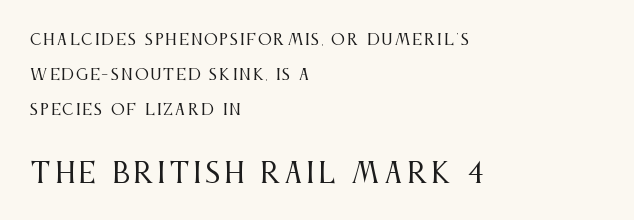
Q: Is the text bold? A: No.
Q: Is the text italic (slanted)? A: No, it is upright.
Q: Is the text underlined? A: No.
Q: How is the paragraph aligned? A: Left-aligned.
Q: Is the spacing between lines tight, normal or loose? A: Loose.
Q: Which block of text is set in a larger size, the first (top) or the second (bottom)? A: The second (bottom) one.
